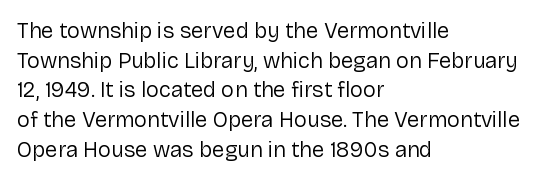
{"italic": "no", "bold": "no", "underline": "no", "align": "left", "line_spacing": "normal", "line_spacing_ratio": 1.35, "letter_spacing": "normal", "letter_spacing_em": 0.0, "glyph_px": 22}
